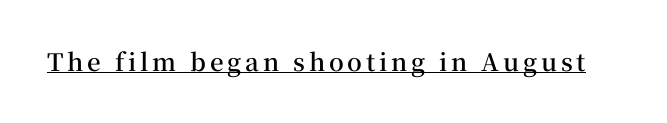
Glance below the letters and you will spot a drawn line. Nope, not italic — everything's standing straight. Does the weight exceed regular? Yes, but only to semibold.
